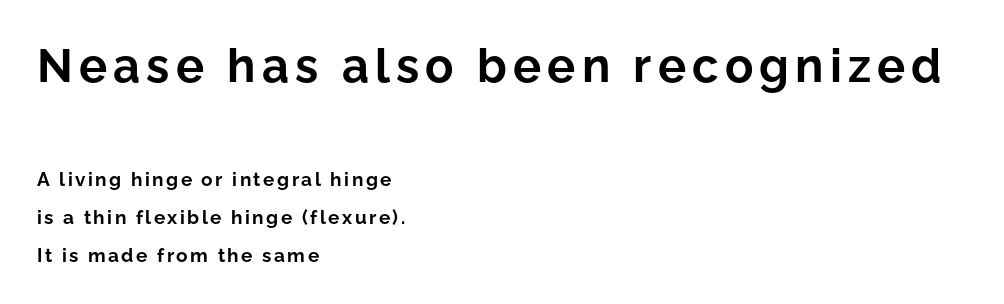
Q: Is the text bold? A: Yes.
Q: Is the text italic (slanted)? A: No, it is upright.
Q: Is the typeface a serif or a sans-serif typeface? A: Sans-serif.
Q: Is the text underlined? A: No.
Q: How is the paragraph aligned? A: Left-aligned.
Q: Is the spacing between lines tight, normal or loose? A: Loose.
Q: Which block of text is set in a larger size, the first (top) or the second (bottom)? A: The first (top) one.
Q: Width (condensed, normal, or wide)? A: Normal.
Q: Stroke contrast? A: Low.
Q: x-height? A: Medium.
Q: Monospaced? A: No.
